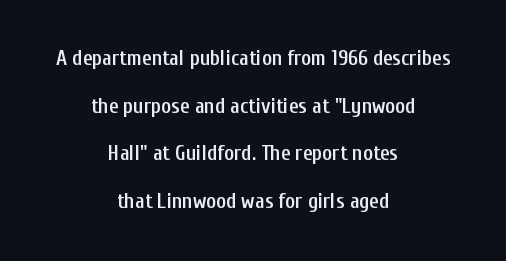
The image shows 21 px text type, upright; set centered, loose line spacing (2.27x), normal letter spacing, not underlined.
